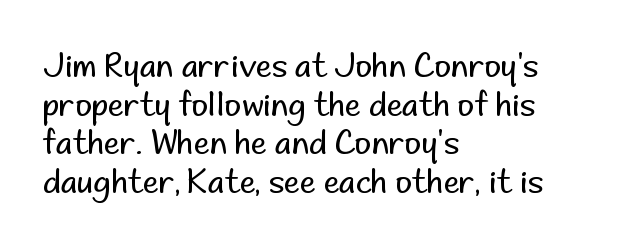
This sample uses an upright cut, with every glyph sitting square on the baseline. The lines in this sample share a left origin and differ only in where they stop. Vertical stems look standard width or narrower in stroke. These lines keep a tight, regular rhythm from letter to letter.
